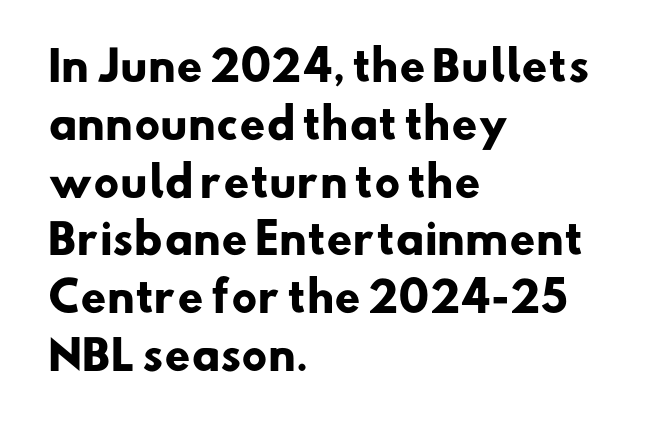
The block of text has a typical density, with ordinary space between rows. To sum up the face: it is a sans, with no serifs. The specimen omits any rule beneath the text block's lines. The characters look thick and weighty, a clear bold. Reading down the block, your eye returns to a fixed left position each line. These lines are rendered in a variable-pitch font.
